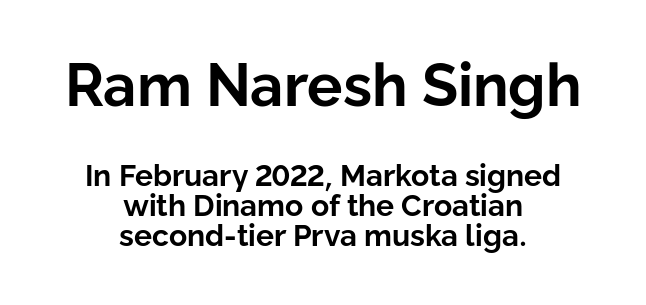
The image shows 59 px bold sans-serif type, upright; set centered, tight line spacing (1.01x), normal letter spacing, not underlined; the first (top) block is 1.97x larger; low stroke contrast and a medium x-height.
